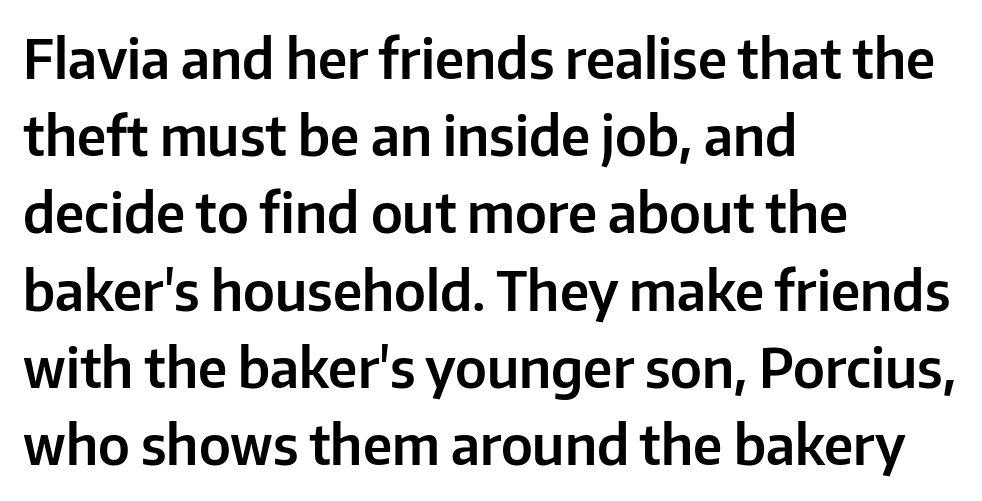
Stroke terminals: plain, sans-serif. Rendered with straight, roman letterforms. The passage shown is typed in a proportional face where columns would drift. Evenly set lines give the paragraph a standard silhouette. Caption: standard tracking, unaltered.
